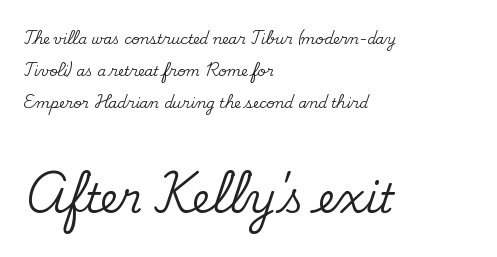
Q: Is the text italic (slanted)? A: Yes.
Q: Is the text underlined? A: No.
Q: How is the paragraph aligned? A: Left-aligned.
Q: Is the spacing between letters normal or unusually wide? A: Normal.
Q: Is the spacing between lines tight, normal or loose? A: Loose.
Q: Which block of text is set in a larger size, the first (top) or the second (bottom)? A: The second (bottom) one.
Q: Width (condensed, normal, or wide)? A: Normal.
Q: Stroke contrast? A: Medium.
Q: x-height? A: Small.
Q: Monospaced? A: No.
